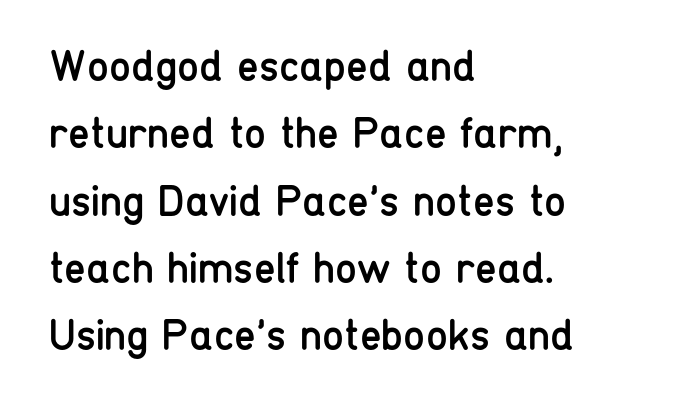
Normally led — the rows are evenly, conventionally spaced. One-word summary of the alignment: left. Notice how the stems are strictly vertical — no italics here. Each letter keeps its own natural width here, so spacing adapts to shape. Bare-footed words on every line. I'd call this a sans setting — the letters go barefoot.
